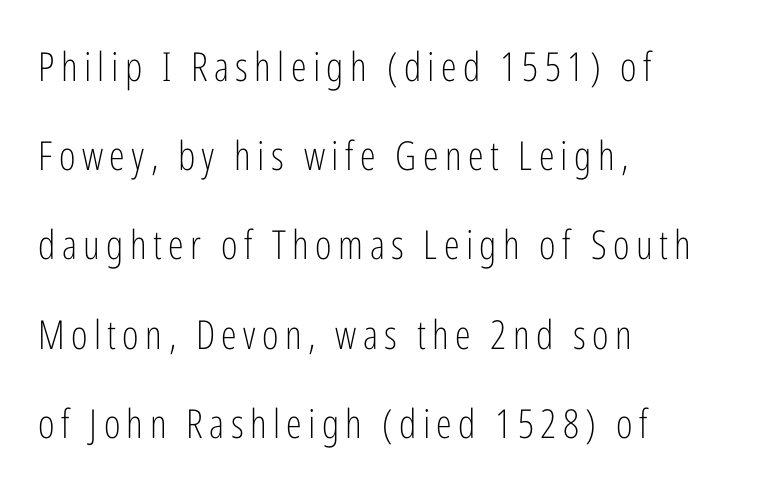
The image shows 40 px light, condensed sans-serif type, upright; set left-aligned, loose line spacing (2.23x), not underlined; low stroke contrast and a medium x-height.
